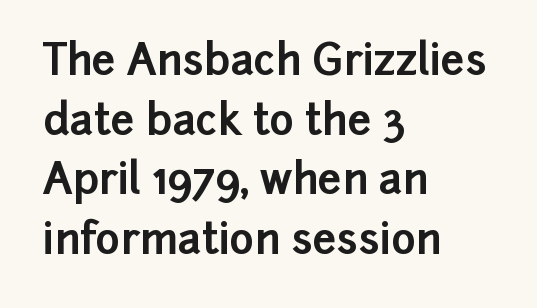
There is no visible air inserted between adjacent glyphs. Thick stems and heavy bowls — unmistakably bold. Are there feet on the stems? There aren't — it's a sans. Descenders are the only things crossing below the line. Vertically, the passage feels balanced, rows spaced as you'd expect. Every stem runs plumb, perpendicular to the baseline.
